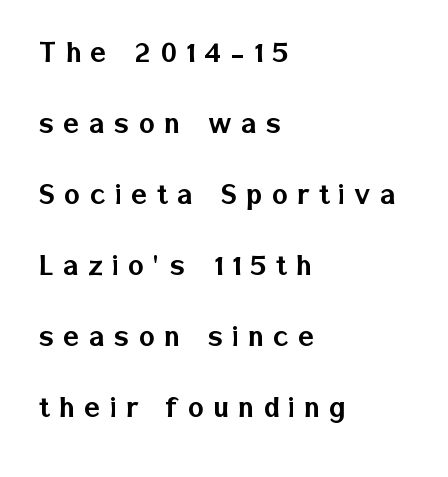
{"serif": "no", "italic": "no", "width": "normal", "stroke_contrast": "low", "x_height": "medium", "monospaced": "no", "underline": "no", "align": "left", "line_spacing": "loose", "line_spacing_ratio": 2.15, "letter_spacing": "wide", "letter_spacing_em": 0.29, "glyph_px": 33}
